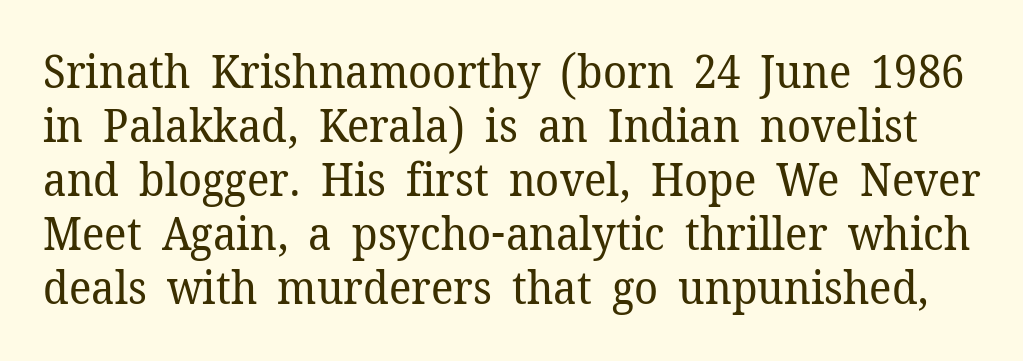
Q: Is the text bold? A: No.
Q: Is the text italic (slanted)? A: No, it is upright.
Q: Is the typeface a serif or a sans-serif typeface? A: Serif.
Q: Is the text underlined? A: No.
Q: Is the spacing between letters normal or unusually wide? A: Normal.
Q: Width (condensed, normal, or wide)? A: Normal.
Q: Stroke contrast? A: Low.
Q: x-height? A: Medium.
Q: Monospaced? A: No.
